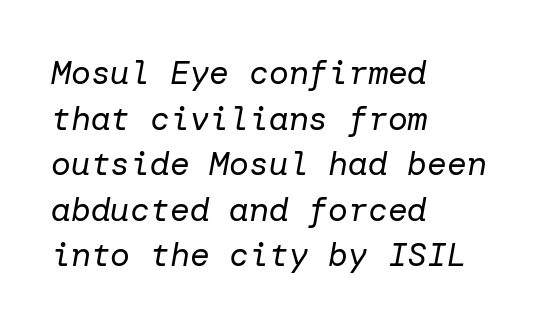
The image shows 33 px regular-weight type, italic (leaning right); set left-aligned, normal line spacing (1.38x), normal letter spacing, not underlined; low stroke contrast and a medium x-height.
